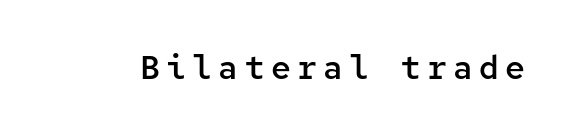
{"serif": "no", "italic": "no", "bold": "semi", "weight": "semibold", "width": "normal", "stroke_contrast": "low", "x_height": "medium", "monospaced": "yes", "underline": "no", "glyph_px": 33}
